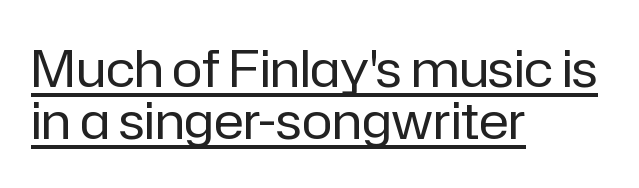
{"serif": "no", "italic": "no", "bold": "no", "weight": "regular", "width": "normal", "stroke_contrast": "low", "x_height": "medium", "monospaced": "no", "underline": "yes", "align": "left", "line_spacing": "tight", "line_spacing_ratio": 1.02, "letter_spacing": "normal", "letter_spacing_em": 0.0, "glyph_px": 51}
